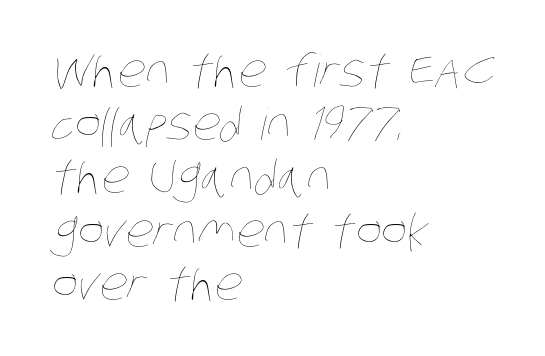
The text block is weighted toward the left margin, trailing off unevenly rightward. Default kerning and tracking; the words read as compact shapes. Bare-footed words on every line. Weight: not bold — regular or lighter.
